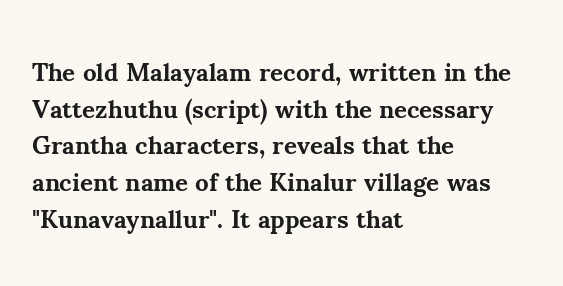
Compared with an ordinary text face, these strokes are far heavier — a full bold. Tall strokes in this sample are plumb rather than angled. Reading down the block, your eye returns to a fixed left position each line. The space directly below the letters is spotless. Leading matches the norm, producing a regular column. The type is set solid horizontally, with unmodified tracking.
